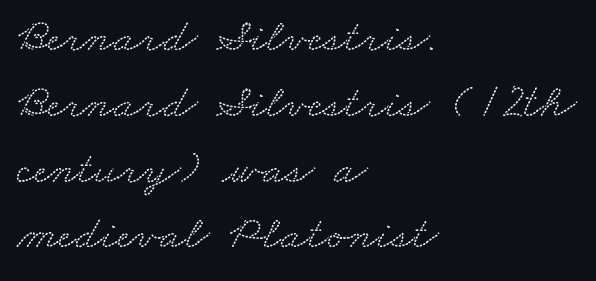
Each letter keeps its own natural width here, so spacing adapts to shape. Lines of text with bare space underneath. Evenly set lines give the paragraph a standard silhouette. Compared with typical body copy, the letter spacing here is the same. Casual observation: everything's shoved over to the left.
